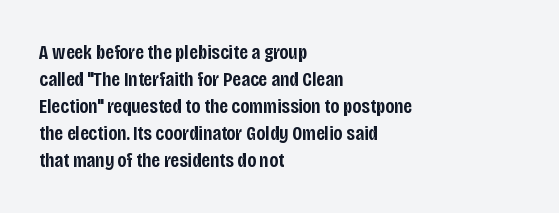
{"italic": "no", "bold": "semi", "underline": "no", "align": "left", "line_spacing": "normal", "line_spacing_ratio": 1.29, "letter_spacing": "normal", "letter_spacing_em": 0.0, "glyph_px": 21}
